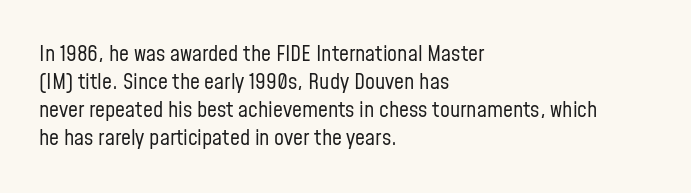
Q: Is the text bold? A: No.
Q: Is the text italic (slanted)? A: No, it is upright.
Q: Is the text underlined? A: No.
Q: How is the paragraph aligned? A: Left-aligned.
Q: Is the spacing between letters normal or unusually wide? A: Normal.
Q: Is the spacing between lines tight, normal or loose? A: Normal.
